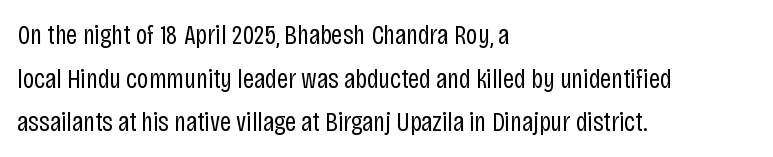
Q: Is the text bold? A: No.
Q: Is the text italic (slanted)? A: No, it is upright.
Q: Is the typeface a serif or a sans-serif typeface? A: Sans-serif.
Q: Is the text underlined? A: No.
Q: How is the paragraph aligned? A: Left-aligned.
Q: Is the spacing between letters normal or unusually wide? A: Normal.
Q: Is the spacing between lines tight, normal or loose? A: Normal.
Q: Width (condensed, normal, or wide)? A: Condensed.
Q: Stroke contrast? A: Low.
Q: x-height? A: Large.
Q: Monospaced? A: No.
